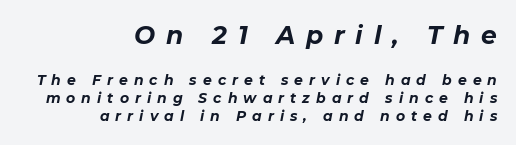
Q: Is the text bold? A: Yes.
Q: Is the text italic (slanted)? A: Yes, it leans right by about 11 degrees.
Q: Is the text underlined? A: No.
Q: How is the paragraph aligned? A: Right-aligned.
Q: Is the spacing between letters normal or unusually wide? A: Unusually wide.
Q: Is the spacing between lines tight, normal or loose? A: Normal.
Q: Which block of text is set in a larger size, the first (top) or the second (bottom)? A: The first (top) one.
